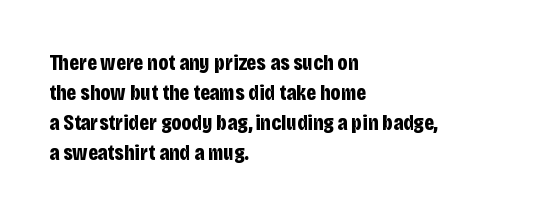
{"italic": "no", "bold": "yes", "underline": "no", "align": "left", "line_spacing": "normal", "line_spacing_ratio": 1.37, "letter_spacing": "normal", "letter_spacing_em": 0.0, "glyph_px": 22}
